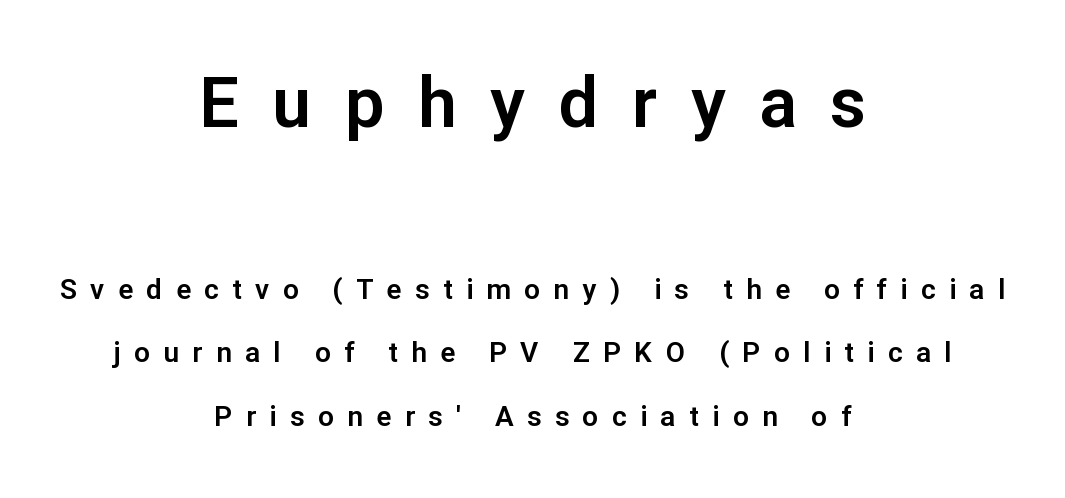
{"serif": "no", "italic": "no", "width": "normal", "stroke_contrast": "low", "x_height": "medium", "monospaced": "no", "underline": "no", "align": "center", "line_spacing": "loose", "line_spacing_ratio": 2.27, "letter_spacing": "wide", "letter_spacing_em": 0.48, "larger_block": "first", "size_ratio": 2.5, "glyph_px": 70}
